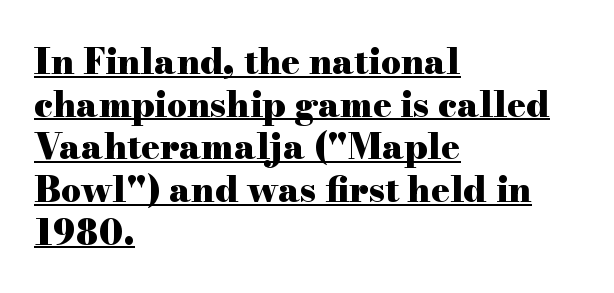
The image shows 35 px heavy, wide serif type, upright; set left-aligned, line spacing 1.22x, normal letter spacing, underlined; high stroke contrast and a small x-height.
